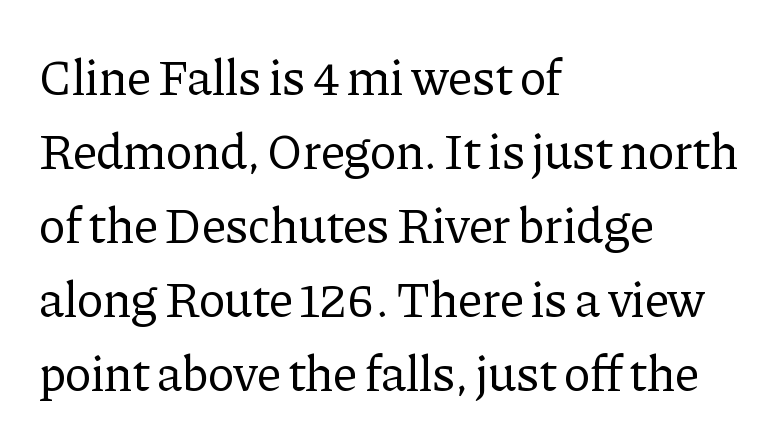
Q: Is the text bold? A: No.
Q: Is the text italic (slanted)? A: No, it is upright.
Q: Is the typeface a serif or a sans-serif typeface? A: Serif.
Q: Is the text underlined? A: No.
Q: How is the paragraph aligned? A: Left-aligned.
Q: Is the spacing between letters normal or unusually wide? A: Normal.
Q: Is the spacing between lines tight, normal or loose? A: Normal.
Q: Width (condensed, normal, or wide)? A: Normal.
Q: Stroke contrast? A: Low.
Q: x-height? A: Medium.
Q: Monospaced? A: No.
